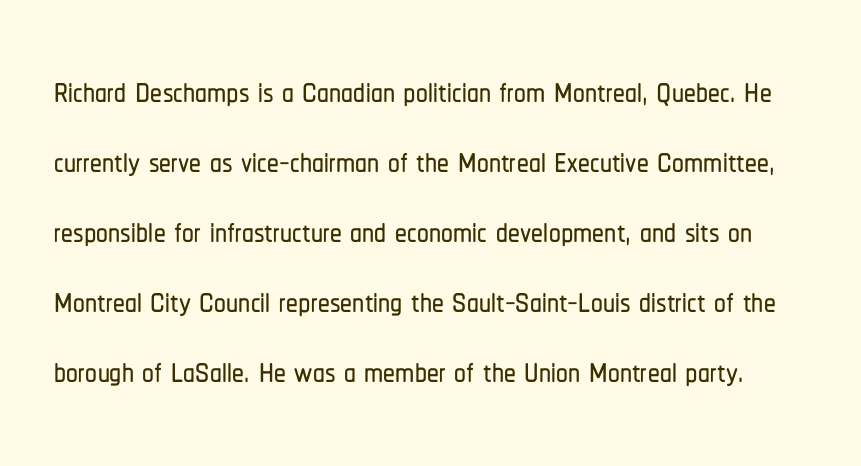
Q: Is the text italic (slanted)? A: No, it is upright.
Q: Is the typeface a serif or a sans-serif typeface? A: Sans-serif.
Q: Is the text underlined? A: No.
Q: Is the spacing between letters normal or unusually wide? A: Normal.
Q: Is the spacing between lines tight, normal or loose? A: Normal.
Q: Width (condensed, normal, or wide)? A: Condensed.
Q: Stroke contrast? A: Low.
Q: x-height? A: Medium.
Q: Monospaced? A: No.
